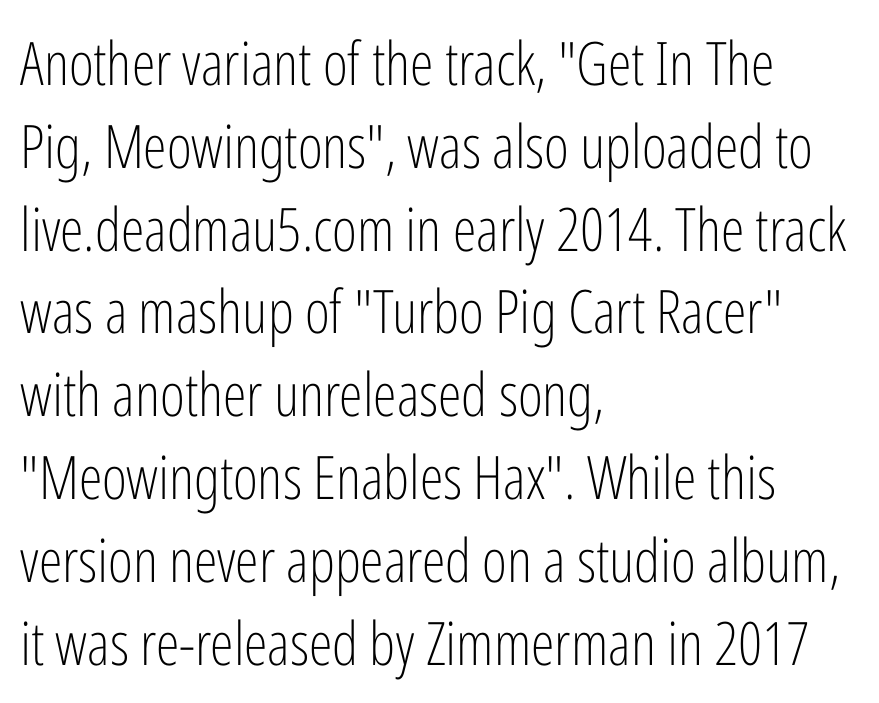
{"serif": "no", "italic": "no", "bold": "no", "weight": "light", "width": "condensed", "stroke_contrast": "low", "x_height": "medium", "monospaced": "no", "underline": "no", "align": "left", "line_spacing": "normal", "line_spacing_ratio": 1.38, "letter_spacing": "normal", "letter_spacing_em": 0.0, "glyph_px": 60}
